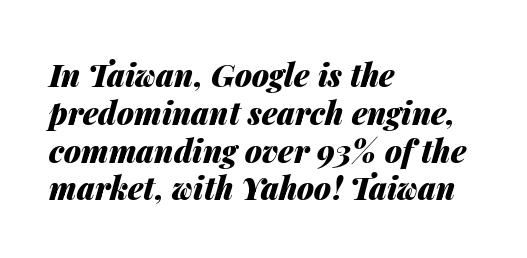
Q: Is the text bold? A: Yes.
Q: Is the text italic (slanted)? A: Yes, it leans right by about 14 degrees.
Q: Is the text underlined? A: No.
Q: How is the paragraph aligned? A: Left-aligned.
Q: Is the spacing between letters normal or unusually wide? A: Normal.
Q: Width (condensed, normal, or wide)? A: Normal.
Q: Stroke contrast? A: Medium.
Q: x-height? A: Medium.
Q: Monospaced? A: No.
